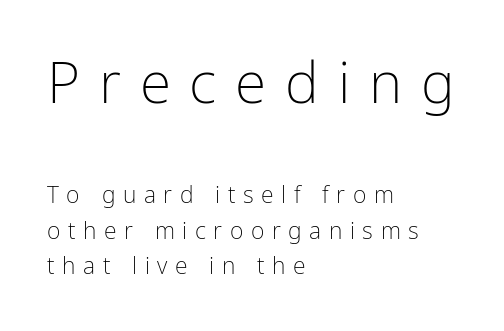
Any mark beneath the type? The region is blank. The composition opens big and finishes small. The vertical gap from one line to the next is medium. Is this a sans? Yes — the strokes have no serifs. Is there any slant? The stems are plumb.
